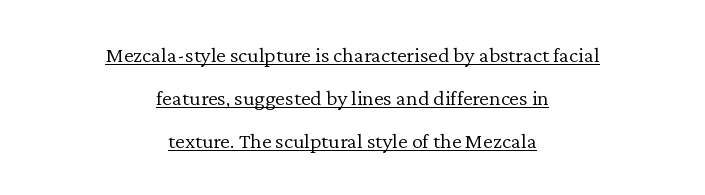
{"italic": "no", "bold": "no", "underline": "yes", "align": "center", "line_spacing": "loose", "line_spacing_ratio": 1.95, "letter_spacing": "normal", "letter_spacing_em": 0.0, "glyph_px": 22}
